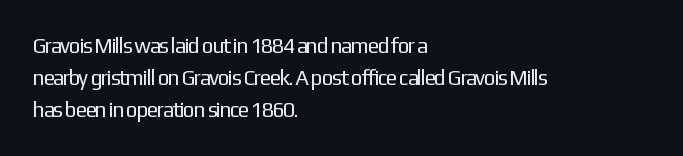
Q: Is the text bold? A: No.
Q: Is the text italic (slanted)? A: No, it is upright.
Q: Is the text underlined? A: No.
Q: How is the paragraph aligned? A: Left-aligned.
Q: Is the spacing between letters normal or unusually wide? A: Normal.
Q: Is the spacing between lines tight, normal or loose? A: Normal.
